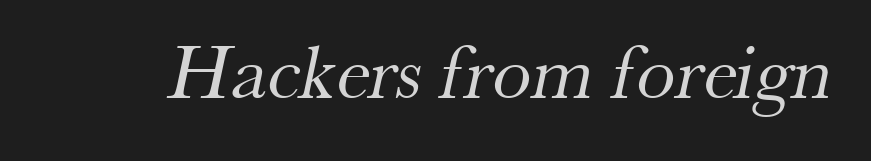
The rendering keeps characters at their native spacing. Proportional: the letters do not fall into vertical columns. Is the stroke heavy? The answer is a plain regular-or-lighter. You can tell from the footed stems that serif type was used. Quick note: underline off.
